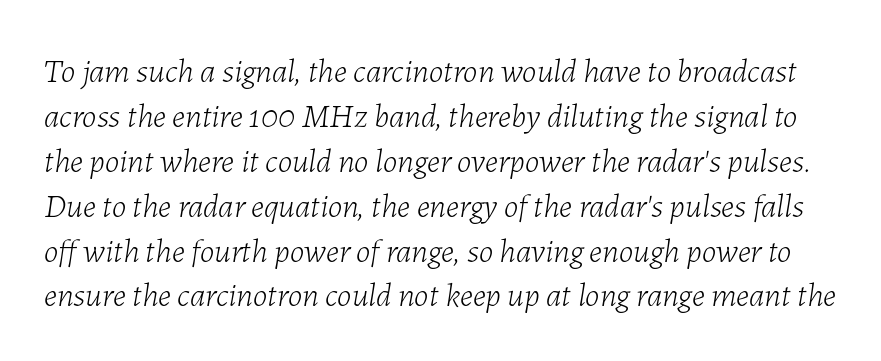
{"italic": "yes", "lean": "right", "slant_degrees": 7, "bold": "no", "weight": "light", "width": "normal", "stroke_contrast": "low", "x_height": "medium", "monospaced": "no", "underline": "no", "line_spacing": "normal", "line_spacing_ratio": 1.36, "letter_spacing": "normal", "letter_spacing_em": 0.0, "glyph_px": 33}
